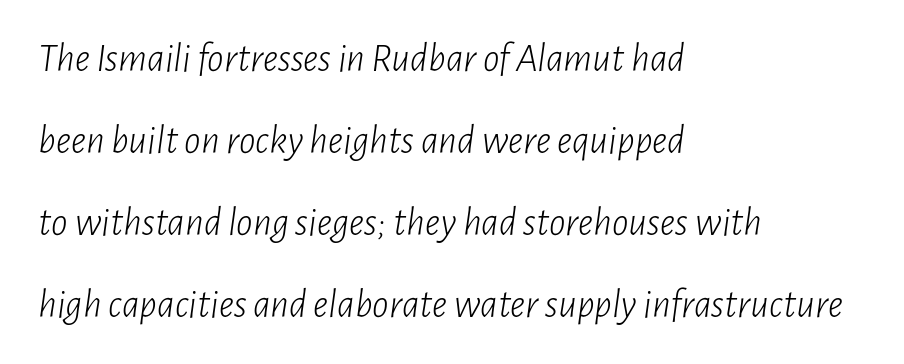
The image shows 41 px light, condensed type, italic (leaning right); set left-aligned, loose line spacing (2.0x), normal letter spacing, not underlined; low stroke contrast and a medium x-height.
